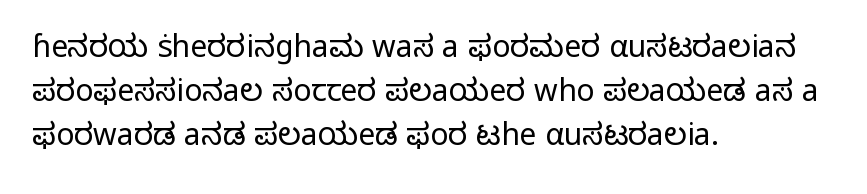
Q: Is the text bold? A: No.
Q: Is the text italic (slanted)? A: No, it is upright.
Q: Is the typeface a serif or a sans-serif typeface? A: Sans-serif.
Q: Is the text underlined? A: No.
Q: How is the paragraph aligned? A: Left-aligned.
Q: Is the spacing between letters normal or unusually wide? A: Normal.
Q: Is the spacing between lines tight, normal or loose? A: Normal.
Q: Width (condensed, normal, or wide)? A: Normal.
Q: Stroke contrast? A: Low.
Q: x-height? A: Medium.
Q: Monospaced? A: No.
